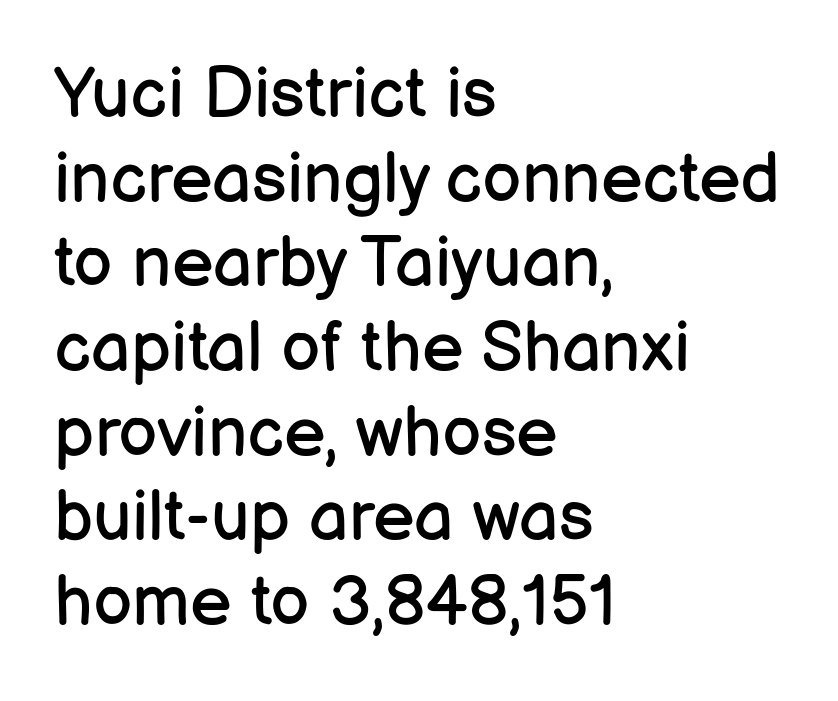
The font family rendered here belongs to the sans-serif group. The typography opts for an upright posture over an oblique one. Rule under the text: the space is simply empty. These glyphs show unthickened strokes, regular width or finer. These lines are rendered in a variable-pitch font.
